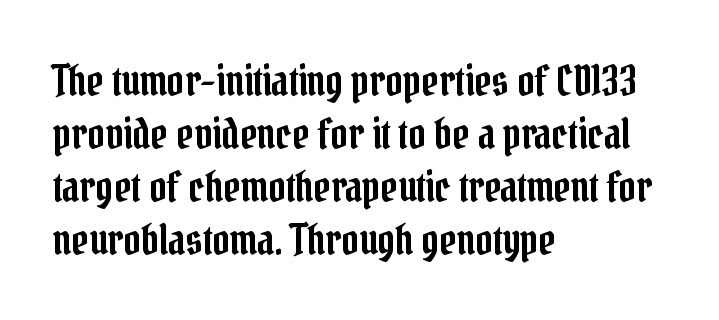
{"serif": "yes", "italic": "no", "width": "condensed", "stroke_contrast": "low", "x_height": "medium", "monospaced": "no", "underline": "no", "align": "left", "line_spacing": "normal", "line_spacing_ratio": 1.26, "letter_spacing": "normal", "letter_spacing_em": 0.0, "glyph_px": 42}
